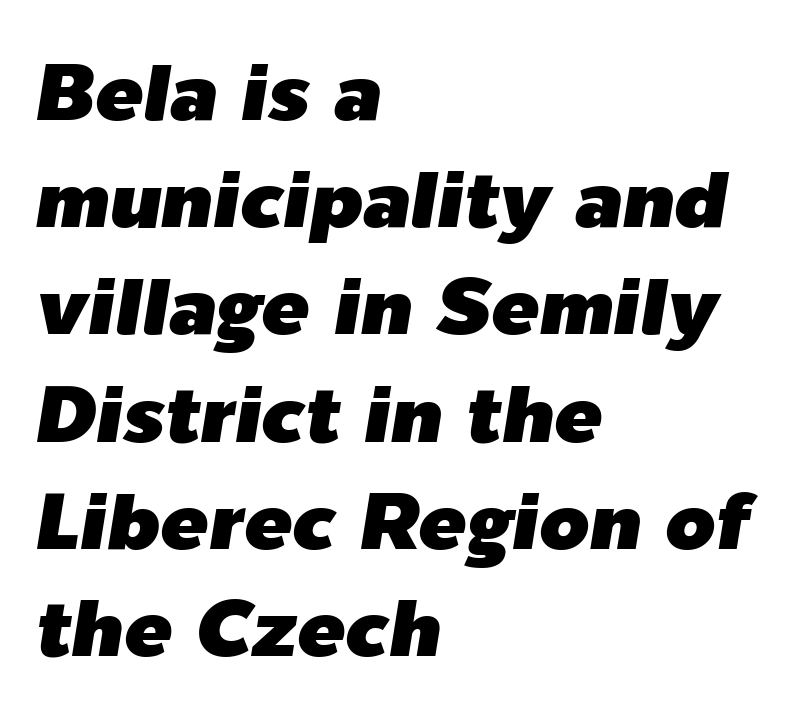
Regular leading. Standard letterfit; no display-style spreading of the glyphs. Observe the lean: these are italic letterforms. Varying glyph widths throughout — classic text-font behaviour. This sample is left-justified, so line endings fall wherever the words run out. Underline: absent.
